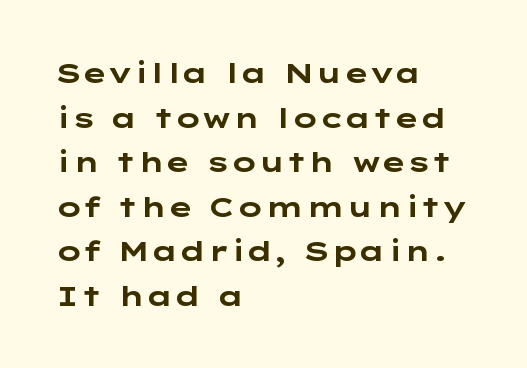
Q: Is the text bold? A: Yes.
Q: Is the text italic (slanted)? A: No, it is upright.
Q: Is the typeface a serif or a sans-serif typeface? A: Sans-serif.
Q: Is the text underlined? A: No.
Q: How is the paragraph aligned? A: Left-aligned.
Q: Is the spacing between letters normal or unusually wide? A: Normal.
Q: Is the spacing between lines tight, normal or loose? A: Normal.
Q: Width (condensed, normal, or wide)? A: Wide.
Q: Stroke contrast? A: Low.
Q: x-height? A: Medium.
